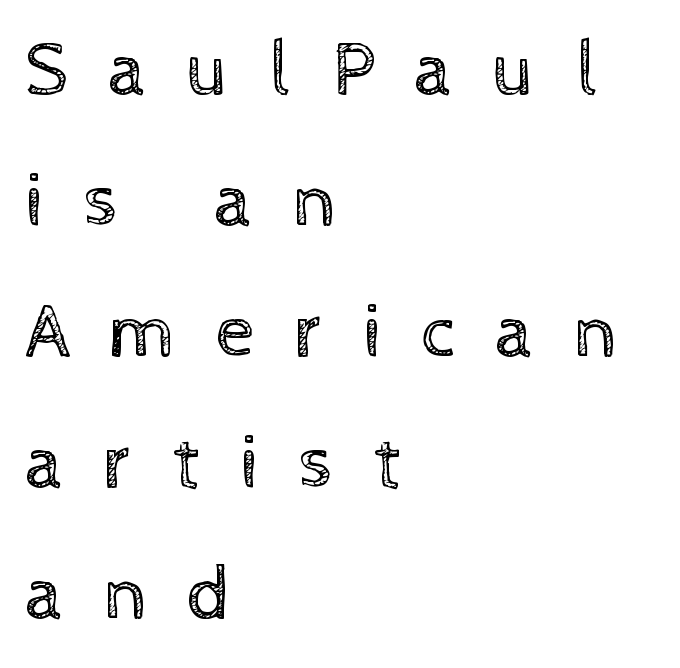
Ink coverage per letter is moderate at most. The letters advance in unequal steps, a hallmark of proportional type. Someone cranked the tracking dial way up on this one. Ordinary non-slanted type is in use. The foot of each line stays bare and open. The compositor pushed each line to the left boundary.
